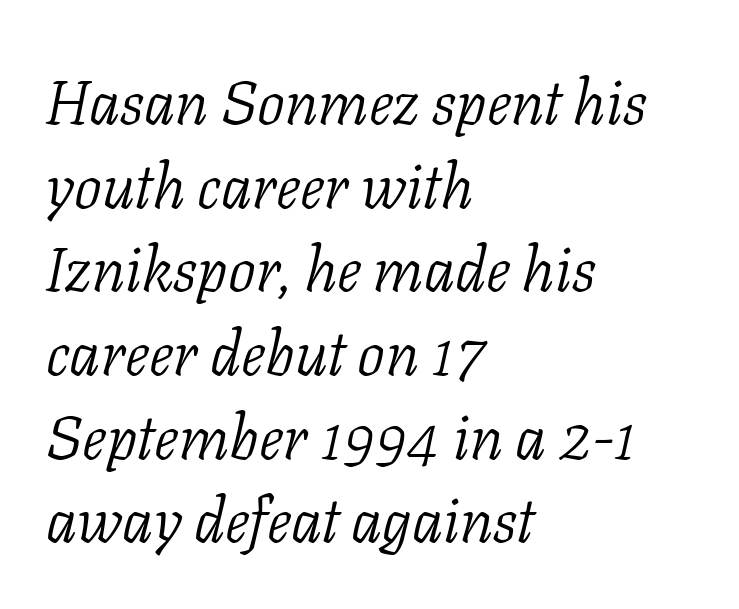
Q: Is the text bold? A: No.
Q: Is the text italic (slanted)? A: Yes, it leans right by about 11 degrees.
Q: Is the typeface a serif or a sans-serif typeface? A: Serif.
Q: Is the text underlined? A: No.
Q: How is the paragraph aligned? A: Left-aligned.
Q: Is the spacing between letters normal or unusually wide? A: Normal.
Q: Is the spacing between lines tight, normal or loose? A: Normal.
Q: Width (condensed, normal, or wide)? A: Normal.
Q: Stroke contrast? A: Low.
Q: x-height? A: Medium.
Q: Monospaced? A: No.
